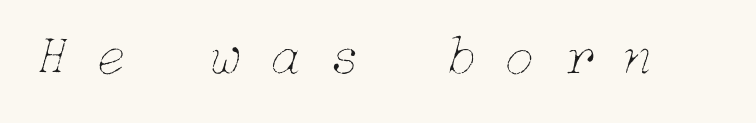
The image shows 56 px thin type, italic (leaning right); set unusually wide letter spacing (+0.5 em), not underlined; low stroke contrast and a medium x-height.
